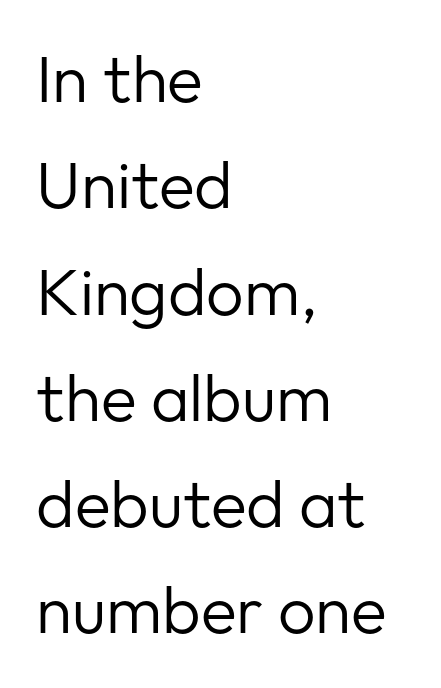
Rule under the text: the space is simply empty. A normal amount of white space separates one row of letters from the next. Compared with a centered layout, this one pins lines to the left instead. Nothing sits at the stroke ends, so this counts as sans-serif. The strokes carry an ordinary text weight at most.
